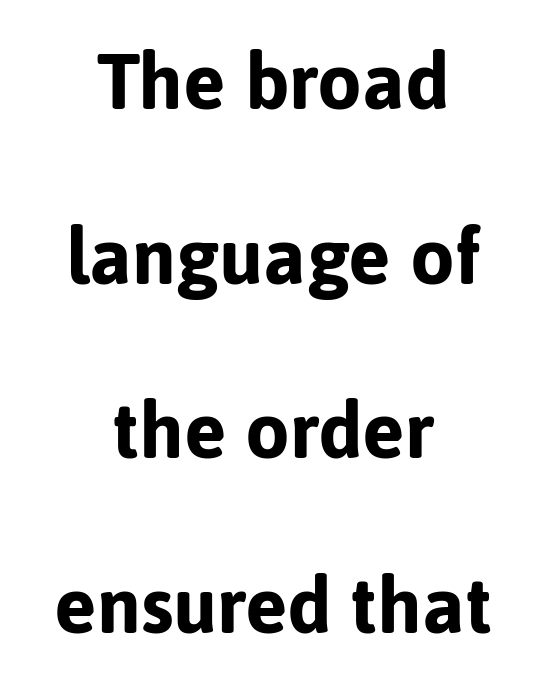
Q: Is the text bold? A: Yes.
Q: Is the text italic (slanted)? A: No, it is upright.
Q: Is the typeface a serif or a sans-serif typeface? A: Sans-serif.
Q: Is the text underlined? A: No.
Q: How is the paragraph aligned? A: Centered.
Q: Is the spacing between letters normal or unusually wide? A: Normal.
Q: Is the spacing between lines tight, normal or loose? A: Loose.
Q: Width (condensed, normal, or wide)? A: Normal.
Q: Stroke contrast? A: Low.
Q: x-height? A: Medium.
Q: Monospaced? A: No.
